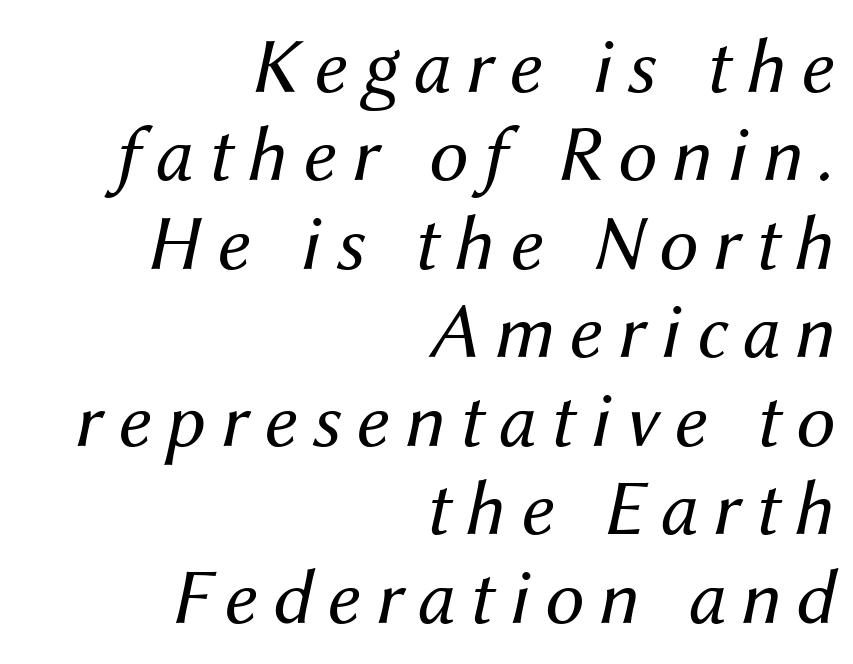
{"italic": "yes", "lean": "right", "slant_degrees": 12, "bold": "no", "weight": "regular", "width": "normal", "stroke_contrast": "medium", "x_height": "medium", "monospaced": "no", "underline": "no", "align": "right", "line_spacing": "tight", "line_spacing_ratio": 1.12, "glyph_px": 79}
